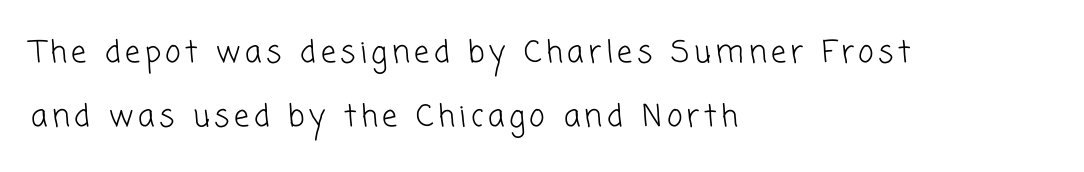
The image shows 30 px light sans-serif type; set left-aligned, loose line spacing (2.13x), not underlined; low stroke contrast and a medium x-height.
